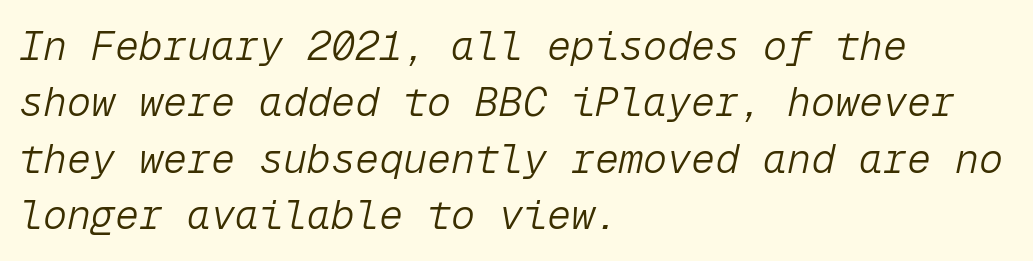
The image shows 40 px light type, italic (leaning right), monospaced; set left-aligned, normal line spacing (1.41x), normal letter spacing, not underlined; low stroke contrast and a medium x-height.
